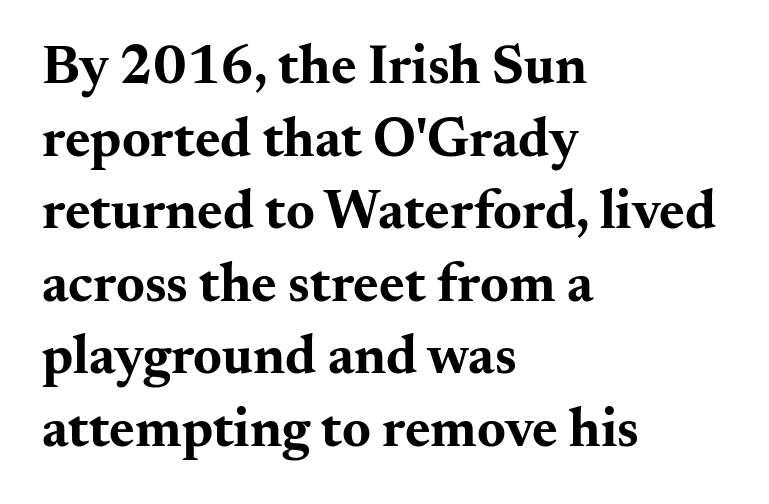
Q: Is the text bold? A: Yes.
Q: Is the text italic (slanted)? A: No, it is upright.
Q: Is the typeface a serif or a sans-serif typeface? A: Serif.
Q: Is the text underlined? A: No.
Q: How is the paragraph aligned? A: Left-aligned.
Q: Is the spacing between letters normal or unusually wide? A: Normal.
Q: Is the spacing between lines tight, normal or loose? A: Normal.
Q: Width (condensed, normal, or wide)? A: Wide.
Q: Stroke contrast? A: Medium.
Q: x-height? A: Small.
Q: Monospaced? A: No.
